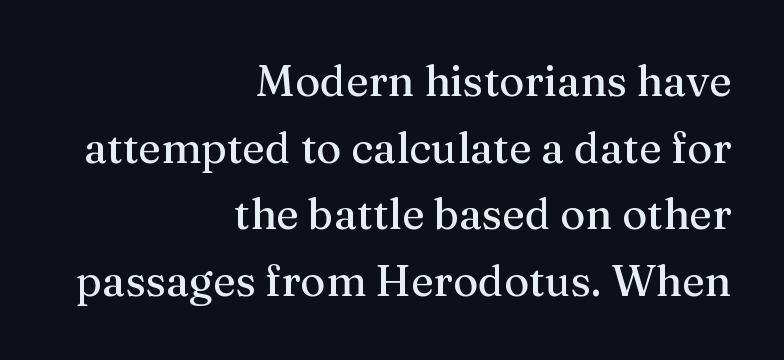
The strip under each line holds only bare page. What kind of face is this? One with serifs. These lines stack with their right ends in a neat column. What stands out about the letter spacing? Nothing — it is the standard amount.
